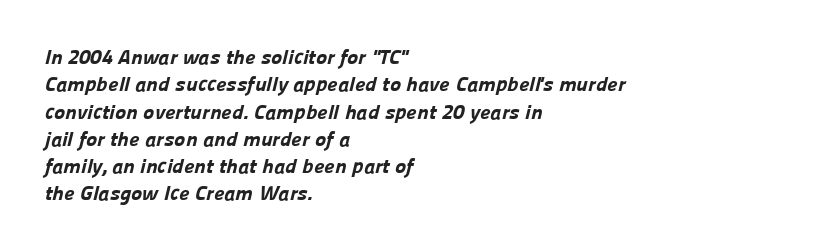
The image shows 21 px bold type; set left-aligned, normal line spacing (1.3x), normal letter spacing, not underlined.
